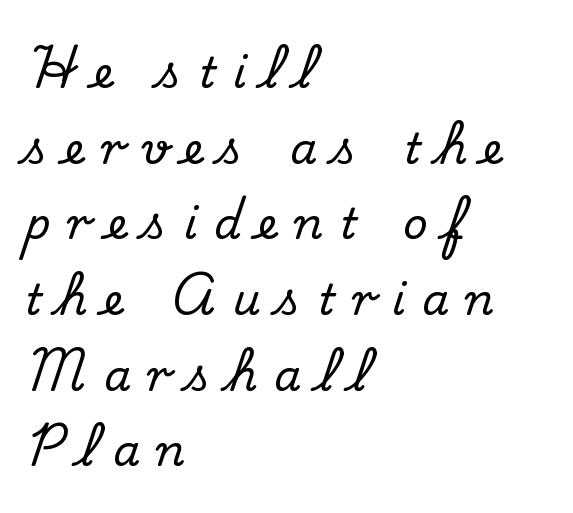
Q: Is the text italic (slanted)? A: Yes.
Q: Is the typeface a serif or a sans-serif typeface? A: Serif.
Q: Is the text underlined? A: No.
Q: How is the paragraph aligned? A: Left-aligned.
Q: Is the spacing between letters normal or unusually wide? A: Unusually wide.
Q: Width (condensed, normal, or wide)? A: Normal.
Q: Stroke contrast? A: Medium.
Q: x-height? A: Small.
Q: Monospaced? A: No.
